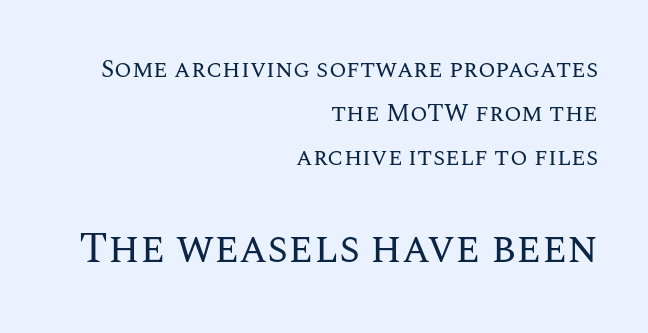
Q: Is the text bold? A: No.
Q: Is the text italic (slanted)? A: No, it is upright.
Q: Is the text underlined? A: No.
Q: How is the paragraph aligned? A: Right-aligned.
Q: Is the spacing between letters normal or unusually wide? A: Normal.
Q: Which block of text is set in a larger size, the first (top) or the second (bottom)? A: The second (bottom) one.
Q: Width (condensed, normal, or wide)? A: Normal.
Q: Stroke contrast? A: Medium.
Q: x-height? A: Large.
Q: Monospaced? A: No.
